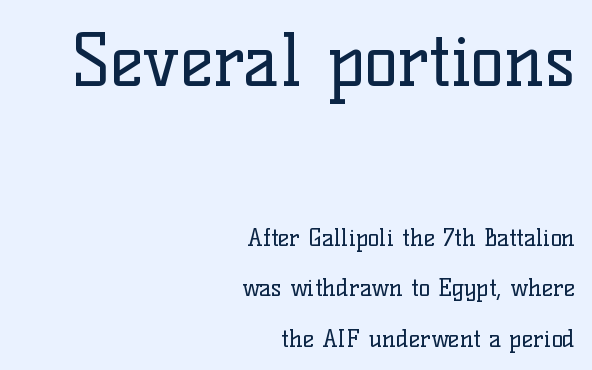
The line-height multiplier appears high, well above default. The glyphs are unaccompanied by any horizontal stroke below them. Posture: straight, roman, zero tilt. No extra tracking has been applied to these lines.
